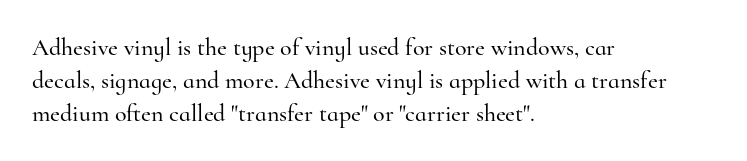
Q: Is the text italic (slanted)? A: No, it is upright.
Q: Is the text underlined? A: No.
Q: How is the paragraph aligned? A: Left-aligned.
Q: Is the spacing between letters normal or unusually wide? A: Normal.
Q: Is the spacing between lines tight, normal or loose? A: Normal.
